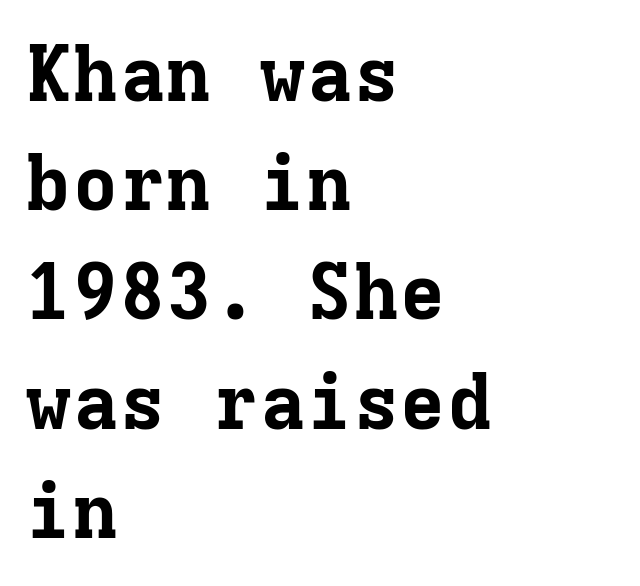
{"serif": "yes", "italic": "no", "bold": "yes", "weight": "bold", "width": "normal", "stroke_contrast": "low", "x_height": "medium", "monospaced": "yes", "underline": "no", "align": "left", "line_spacing": "normal", "line_spacing_ratio": 1.4, "letter_spacing": "normal", "letter_spacing_em": 0.0, "glyph_px": 78}
